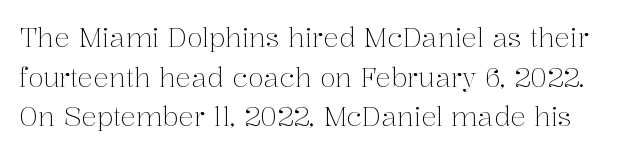
The image shows 26 px text type, upright; set normal line spacing (1.52x), normal letter spacing, not underlined.
